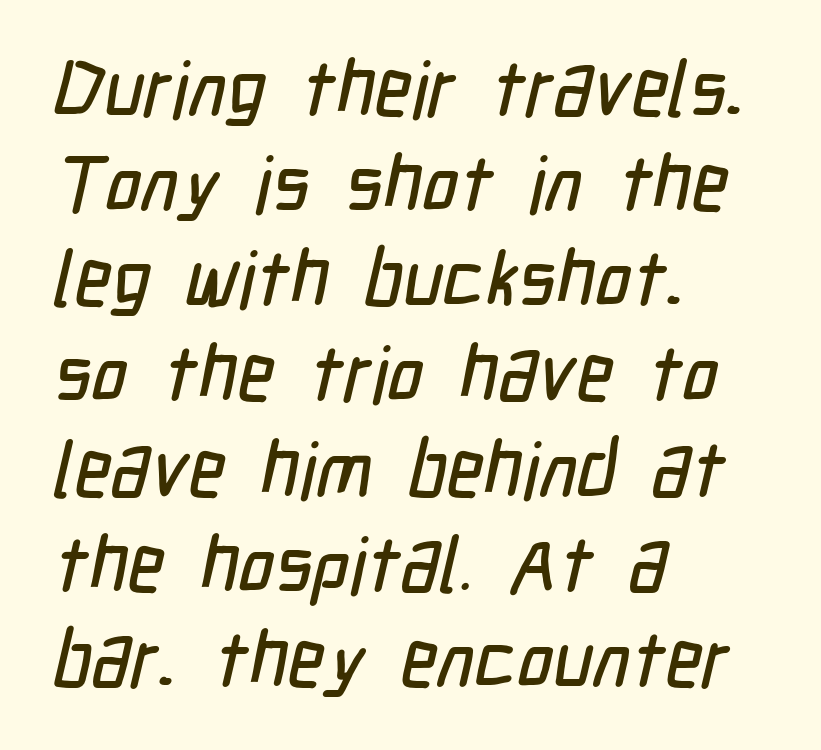
{"serif": "no", "width": "condensed", "stroke_contrast": "low", "x_height": "medium", "monospaced": "no", "underline": "no", "align": "left", "line_spacing_ratio": 1.22, "letter_spacing": "normal", "letter_spacing_em": 0.0, "glyph_px": 78}
